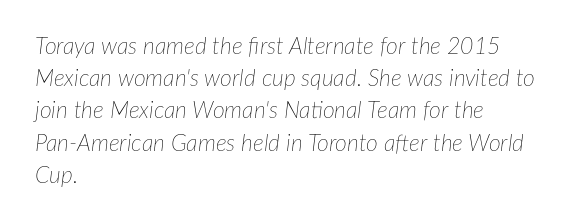
{"italic": "yes", "lean": "right", "slant_degrees": 7, "bold": "no", "underline": "no", "align": "left", "line_spacing": "normal", "line_spacing_ratio": 1.4, "letter_spacing": "normal", "letter_spacing_em": 0.0, "glyph_px": 23}
